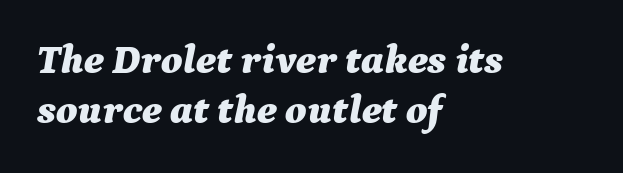
Quick note: underline off. Style check: oblique. The rendering uses natural spacing where letterforms have individual widths. The typesetting leans heavy: a genuine bold. All the whitespace from short lines collects on the right. Nothing unusual about the tracking: characters are spaced as the font intends.
